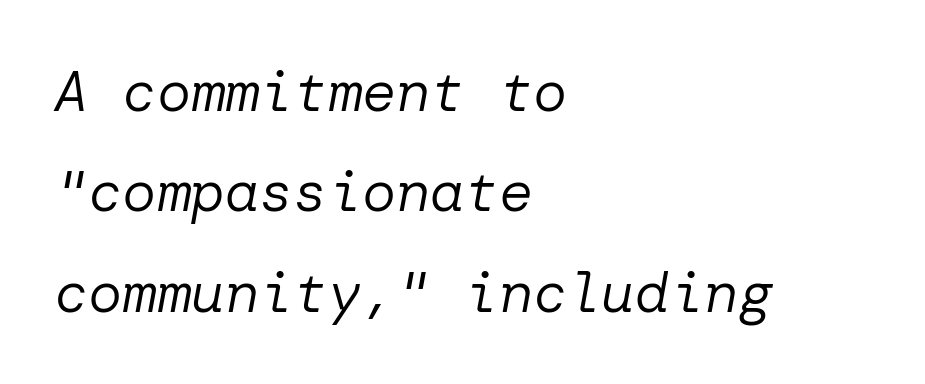
{"italic": "yes", "lean": "right", "slant_degrees": 10, "bold": "no", "weight": "regular", "width": "normal", "stroke_contrast": "low", "x_height": "medium", "underline": "no", "align": "left", "line_spacing_ratio": 1.76, "letter_spacing": "normal", "letter_spacing_em": 0.0, "glyph_px": 57}
